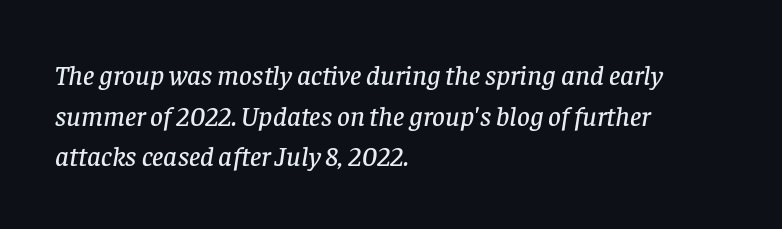
The image shows 28 px serif type, italic (leaning right); set left-aligned, normal line spacing (1.45x), normal letter spacing, not underlined; low stroke contrast and a large x-height.
